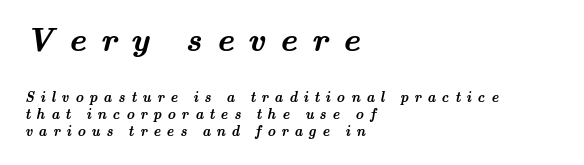
Q: Is the text bold? A: Yes.
Q: Is the typeface a serif or a sans-serif typeface? A: Serif.
Q: Is the text underlined? A: No.
Q: How is the paragraph aligned? A: Left-aligned.
Q: Is the spacing between letters normal or unusually wide? A: Unusually wide.
Q: Which block of text is set in a larger size, the first (top) or the second (bottom)? A: The first (top) one.
Q: Width (condensed, normal, or wide)? A: Wide.
Q: Stroke contrast? A: Medium.
Q: x-height? A: Small.
Q: Monospaced? A: No.
